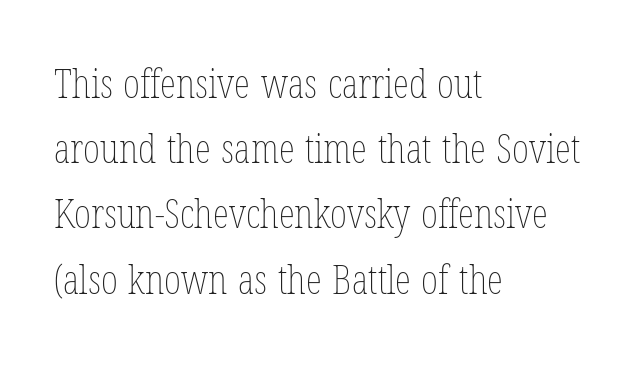
Q: Is the text bold? A: No.
Q: Is the text italic (slanted)? A: No, it is upright.
Q: Is the text underlined? A: No.
Q: How is the paragraph aligned? A: Left-aligned.
Q: Is the spacing between letters normal or unusually wide? A: Normal.
Q: Is the spacing between lines tight, normal or loose? A: Normal.
Q: Width (condensed, normal, or wide)? A: Condensed.
Q: Stroke contrast? A: Low.
Q: x-height? A: Medium.
Q: Monospaced? A: No.
